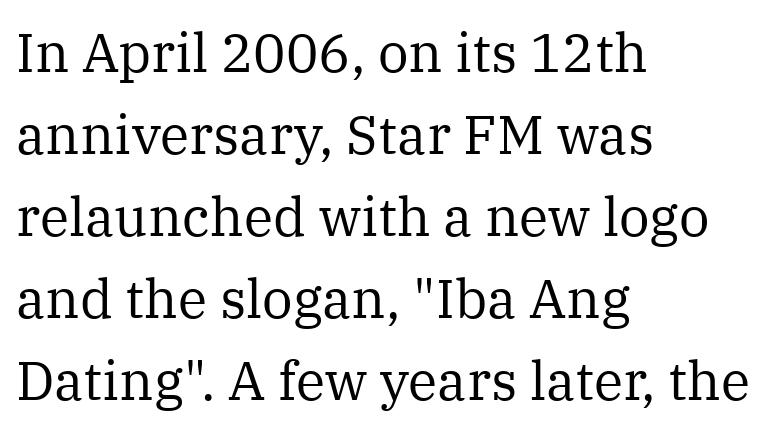
Q: Is the text bold? A: No.
Q: Is the text italic (slanted)? A: No, it is upright.
Q: Is the typeface a serif or a sans-serif typeface? A: Serif.
Q: Is the text underlined? A: No.
Q: How is the paragraph aligned? A: Left-aligned.
Q: Is the spacing between letters normal or unusually wide? A: Normal.
Q: Is the spacing between lines tight, normal or loose? A: Normal.
Q: Width (condensed, normal, or wide)? A: Normal.
Q: Stroke contrast? A: Medium.
Q: x-height? A: Medium.
Q: Monospaced? A: No.
